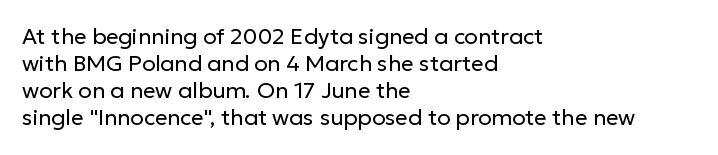
{"italic": "no", "bold": "no", "underline": "no", "align": "left", "line_spacing_ratio": 1.23, "letter_spacing": "normal", "letter_spacing_em": 0.0, "glyph_px": 22}
